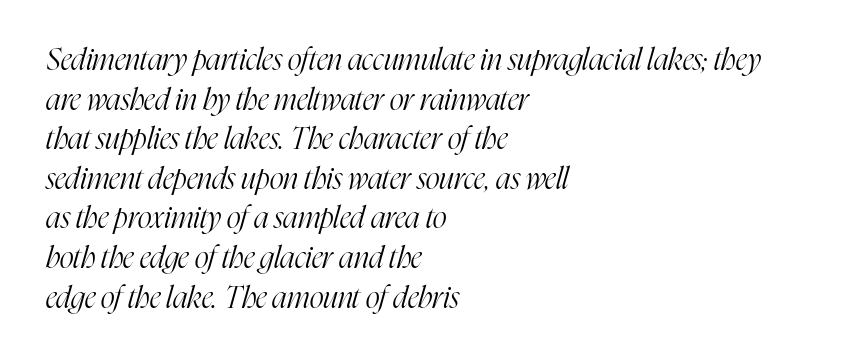
The image shows 30 px light, condensed serif type, italic (leaning right); set left-aligned, normal line spacing (1.32x), normal letter spacing, not underlined; high stroke contrast and a medium x-height.
